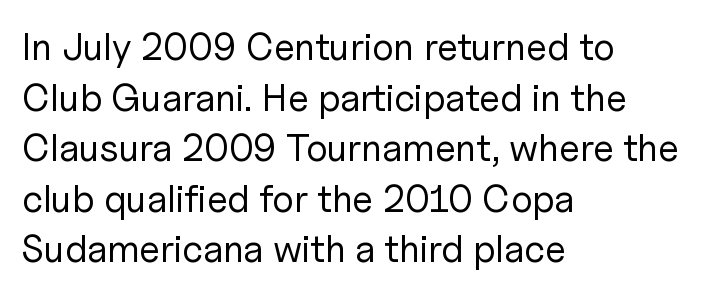
Q: Is the text bold? A: No.
Q: Is the text italic (slanted)? A: No, it is upright.
Q: Is the typeface a serif or a sans-serif typeface? A: Sans-serif.
Q: Is the text underlined? A: No.
Q: How is the paragraph aligned? A: Left-aligned.
Q: Is the spacing between letters normal or unusually wide? A: Normal.
Q: Is the spacing between lines tight, normal or loose? A: Normal.
Q: Width (condensed, normal, or wide)? A: Normal.
Q: Stroke contrast? A: Low.
Q: x-height? A: Medium.
Q: Monospaced? A: No.
